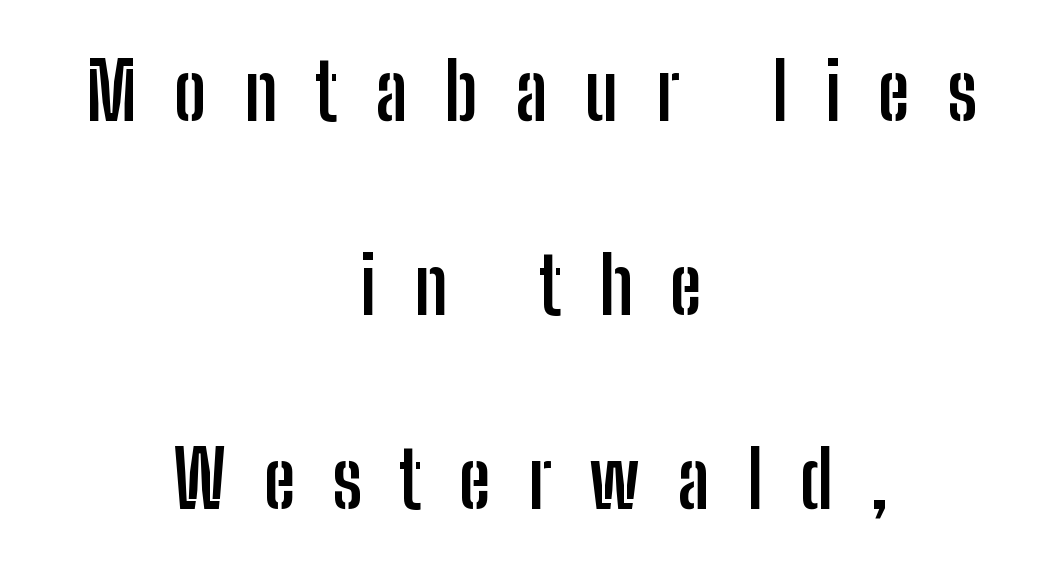
The image shows 78 px semibold, condensed sans-serif type, upright; set centered, loose line spacing (2.49x), unusually wide letter spacing (+0.48 em), not underlined; low stroke contrast and a medium x-height.
